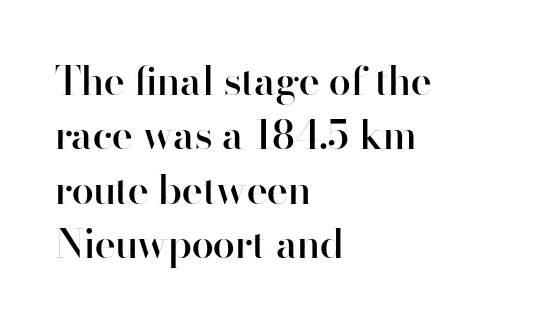
{"serif": "no", "italic": "no", "bold": "semi", "weight": "semibold", "width": "normal", "stroke_contrast": "high", "x_height": "small", "monospaced": "no", "underline": "no", "align": "left", "line_spacing": "normal", "line_spacing_ratio": 1.36, "letter_spacing": "normal", "letter_spacing_em": 0.0, "glyph_px": 40}
